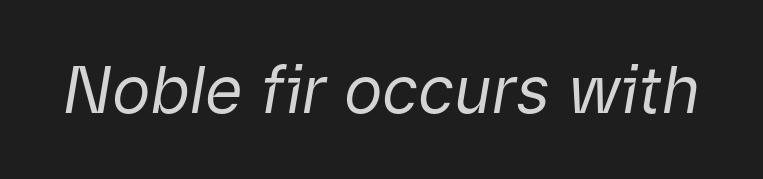
Here the glyphs are tracked normally, forming tight word shapes. Weight: regular or lighter. Each letter keeps its own natural width here, so spacing adapts to shape. Lines of text with bare space underneath. An italicized treatment has been applied to the whole sample.
